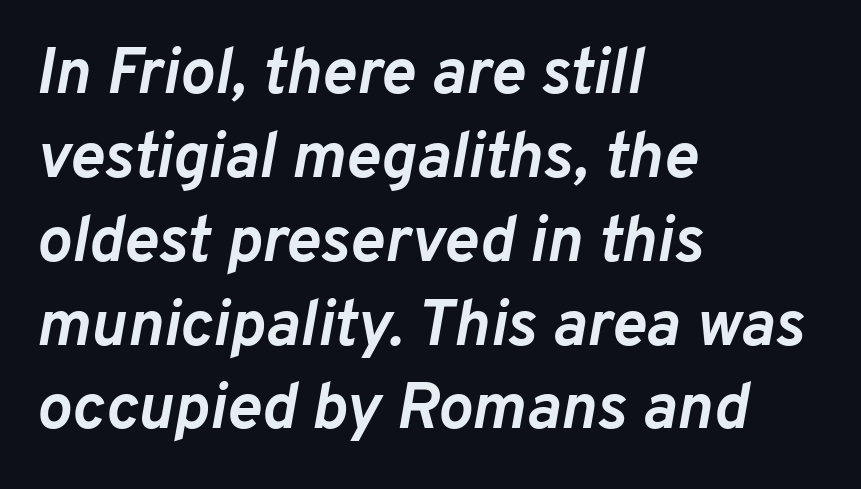
The image shows 65 px semibold type, italic (leaning right); set left-aligned, normal line spacing (1.29x), normal letter spacing, not underlined; low stroke contrast and a medium x-height.
